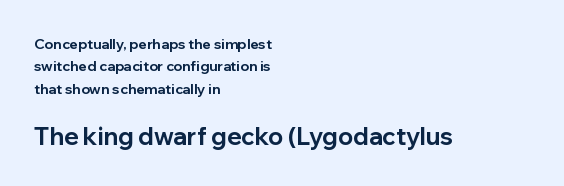
{"italic": "no", "bold": "yes", "underline": "no", "align": "left", "line_spacing": "normal", "line_spacing_ratio": 1.59, "letter_spacing": "normal", "letter_spacing_em": 0.0, "larger_block": "second", "size_ratio": 1.71, "glyph_px": 24}
